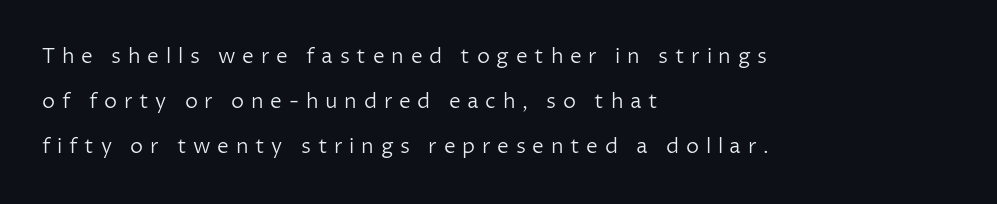
Caption: expanded tracking, letters set apart. Stem width sits at or under what a default text font uses. Plain, unruled lines of type. Italic: no, the glyphs are upright roman. The rag falls on the right side of this text block. Airy leading.
